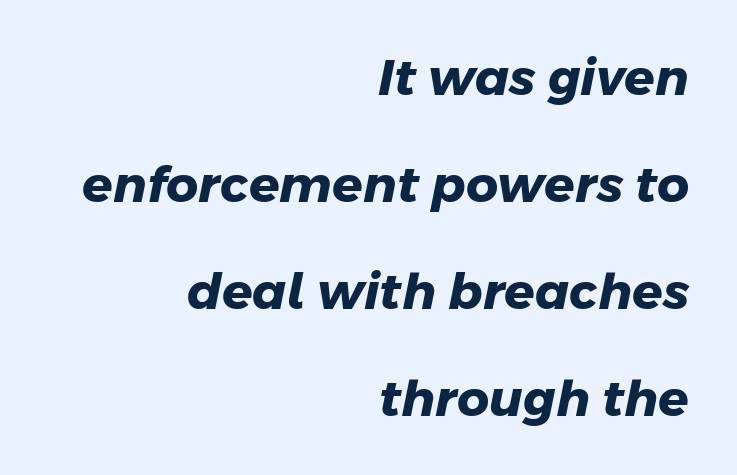
You could not count columns in this text — the font is proportionally spaced. The letterforms sit shoulder to shoulder at normal distance. Honestly, there is no underline to notice here at all. Students, this is bold: see how much ink each stroke carries.
